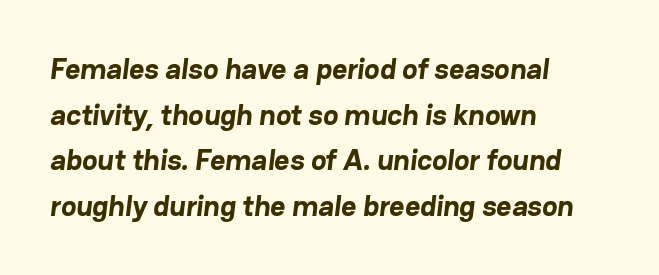
{"serif": "no", "bold": "yes", "weight": "bold", "width": "normal", "stroke_contrast": "low", "x_height": "medium", "monospaced": "no", "underline": "no", "align": "left", "line_spacing": "normal", "line_spacing_ratio": 1.57, "letter_spacing": "normal", "letter_spacing_em": 0.0, "glyph_px": 29}
